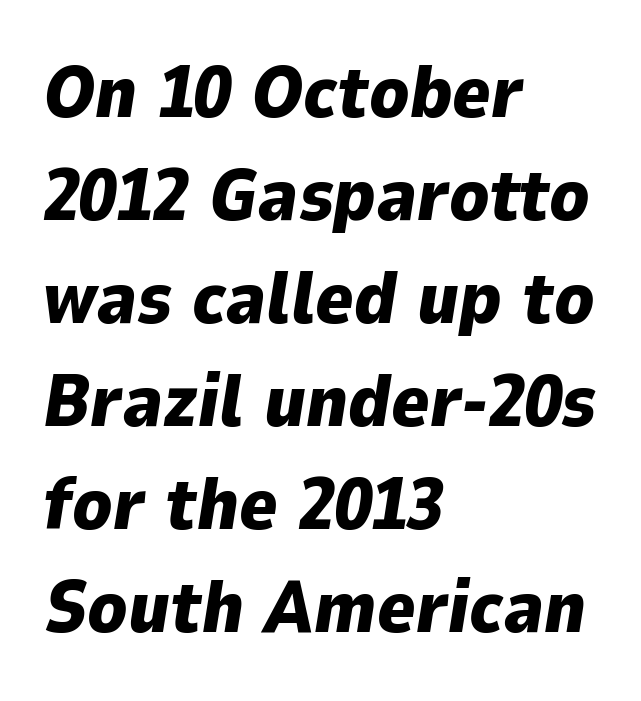
The image shows 73 px heavy type, italic (leaning right); set left-aligned, normal line spacing (1.41x), normal letter spacing, not underlined; low stroke contrast and a medium x-height.
